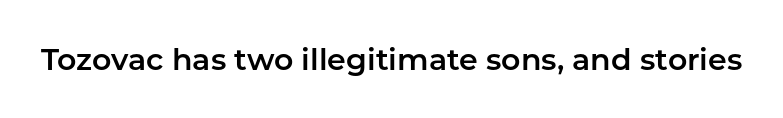
Rendered with straight, roman letterforms. Clear beneath every line of the passage. Short note: letters normally spaced. The letters advance in unequal steps, a hallmark of proportional type.
